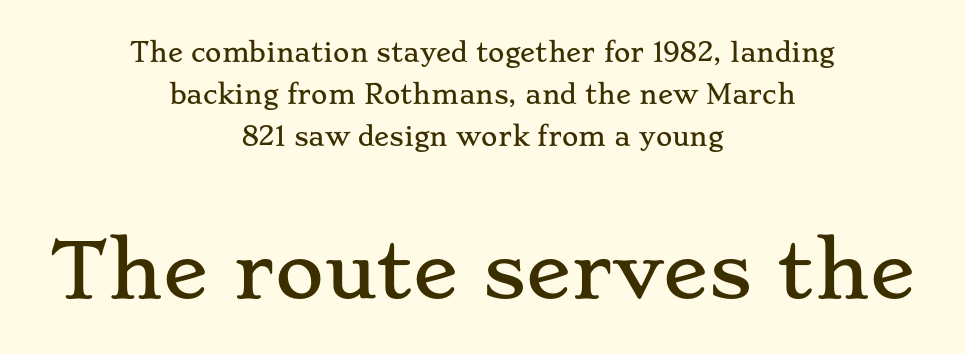
The rendering uses a moderate line-height, typical for paragraphs. Descenders hang freely into open space. Is this a fixed-width face? No — the glyphs have proportional, varying widths. Default kerning and tracking; the words read as compact shapes. Does the lettering tilt? It doesn't — this is upright.
